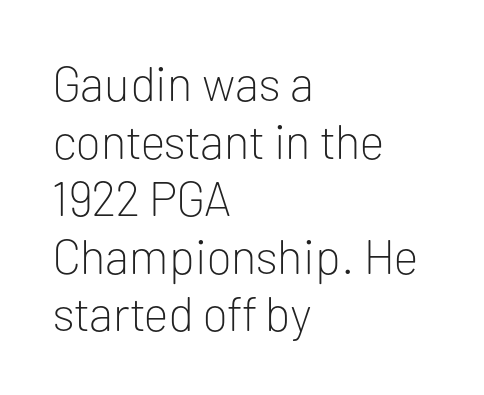
{"serif": "no", "italic": "no", "bold": "no", "weight": "light", "width": "normal", "stroke_contrast": "low", "x_height": "medium", "monospaced": "no", "underline": "no", "align": "left", "line_spacing_ratio": 1.2, "letter_spacing": "normal", "letter_spacing_em": 0.0, "glyph_px": 48}
